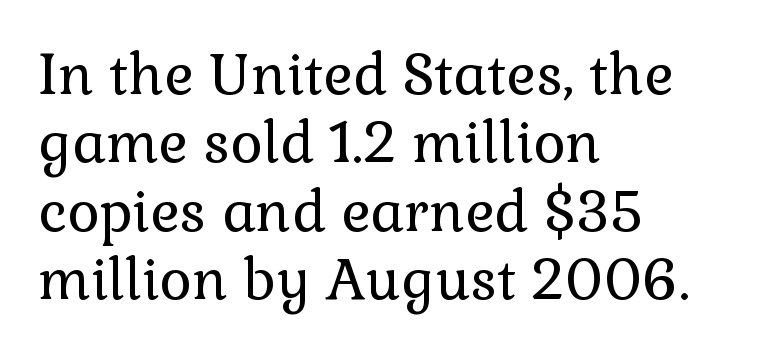
The rendering shows small feet on the letterforms — a serif design. Character widths vary here, with narrow letters taking less room than wide ones. Glyph-to-glyph distance matches everyday printed text. The ragged edge is on the right, which tells us the setting is flush left. The strokes carry an ordinary text weight at most.
